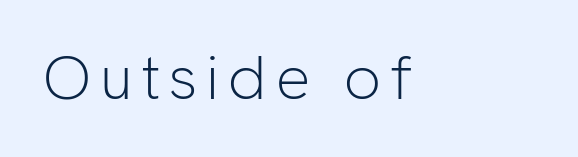
Q: Is the text bold? A: No.
Q: Is the text italic (slanted)? A: No, it is upright.
Q: Is the typeface a serif or a sans-serif typeface? A: Sans-serif.
Q: Is the text underlined? A: No.
Q: Width (condensed, normal, or wide)? A: Normal.
Q: Stroke contrast? A: Low.
Q: x-height? A: Medium.
Q: Monospaced? A: No.
